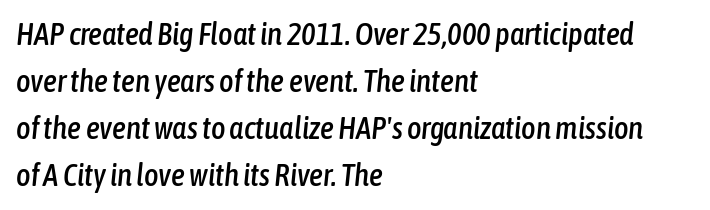
The image shows 31 px condensed type, italic (leaning right); set left-aligned, normal line spacing (1.52x), normal letter spacing, not underlined; low stroke contrast and a medium x-height.
